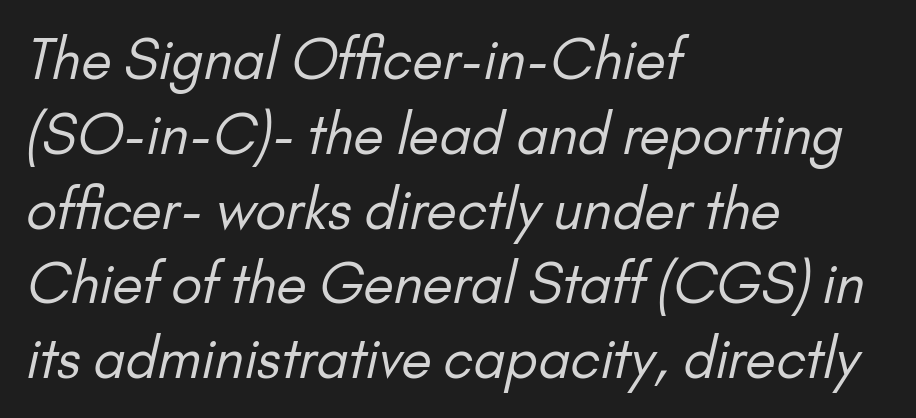
Q: Is the text bold? A: No.
Q: Is the typeface a serif or a sans-serif typeface? A: Sans-serif.
Q: Is the text underlined? A: No.
Q: How is the paragraph aligned? A: Left-aligned.
Q: Is the spacing between letters normal or unusually wide? A: Normal.
Q: Is the spacing between lines tight, normal or loose? A: Normal.
Q: Width (condensed, normal, or wide)? A: Normal.
Q: Stroke contrast? A: Low.
Q: x-height? A: Small.
Q: Monospaced? A: No.
